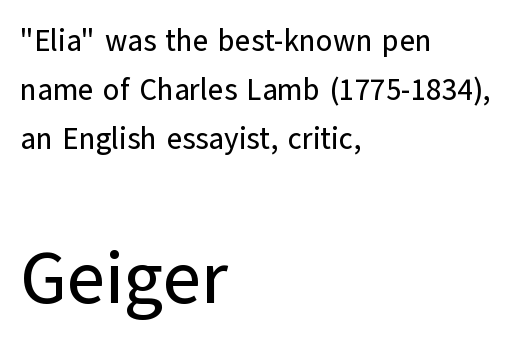
{"serif": "no", "italic": "no", "width": "normal", "stroke_contrast": "low", "x_height": "medium", "monospaced": "no", "underline": "no", "align": "left", "line_spacing": "normal", "line_spacing_ratio": 1.64, "letter_spacing": "normal", "letter_spacing_em": 0.0, "larger_block": "second", "size_ratio": 2.47, "glyph_px": 74}
